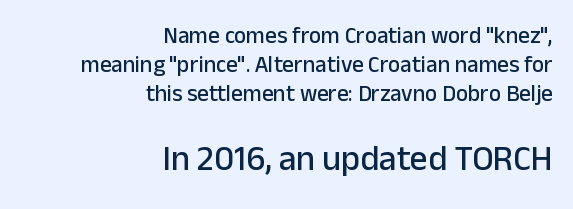
Q: Is the text italic (slanted)? A: No, it is upright.
Q: Is the typeface a serif or a sans-serif typeface? A: Sans-serif.
Q: Is the text underlined? A: No.
Q: How is the paragraph aligned? A: Right-aligned.
Q: Is the spacing between letters normal or unusually wide? A: Normal.
Q: Is the spacing between lines tight, normal or loose? A: Normal.
Q: Which block of text is set in a larger size, the first (top) or the second (bottom)? A: The second (bottom) one.
Q: Width (condensed, normal, or wide)? A: Normal.
Q: Stroke contrast? A: Low.
Q: x-height? A: Medium.
Q: Monospaced? A: No.
